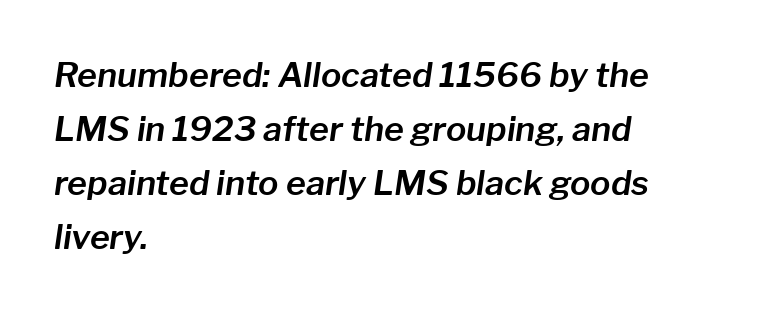
The image shows 34 px text type, italic (leaning right); set left-aligned, normal line spacing (1.59x), normal letter spacing, not underlined; low stroke contrast and a medium x-height.
